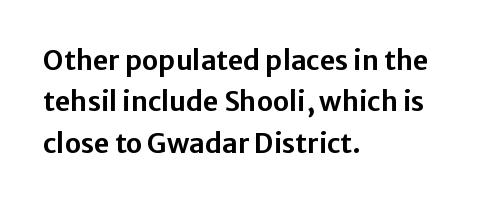
Q: Is the text italic (slanted)? A: No, it is upright.
Q: Is the text underlined? A: No.
Q: How is the paragraph aligned? A: Left-aligned.
Q: Is the spacing between letters normal or unusually wide? A: Normal.
Q: Is the spacing between lines tight, normal or loose? A: Normal.
